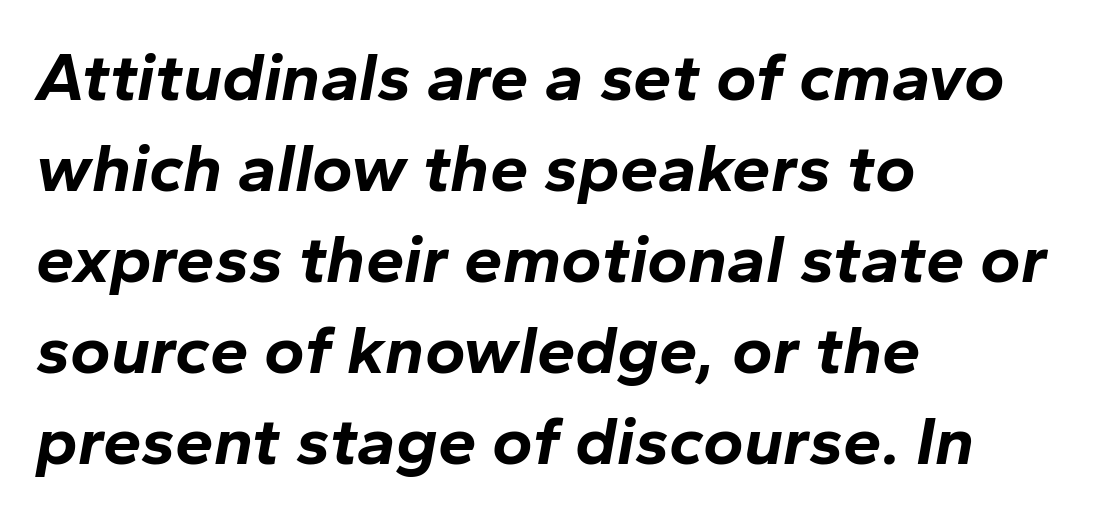
Q: Is the text bold? A: Yes.
Q: Is the text italic (slanted)? A: Yes, it leans right by about 10 degrees.
Q: Is the text underlined? A: No.
Q: How is the paragraph aligned? A: Left-aligned.
Q: Is the spacing between letters normal or unusually wide? A: Normal.
Q: Is the spacing between lines tight, normal or loose? A: Normal.
Q: Width (condensed, normal, or wide)? A: Normal.
Q: Stroke contrast? A: Low.
Q: x-height? A: Medium.
Q: Monospaced? A: No.
